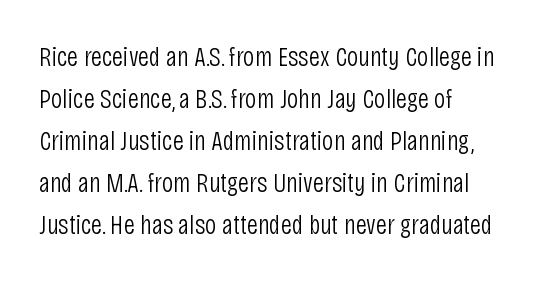
The image shows 28 px light, condensed sans-serif type, upright; set left-aligned, normal line spacing (1.5x), normal letter spacing, not underlined; low stroke contrast and a large x-height.
